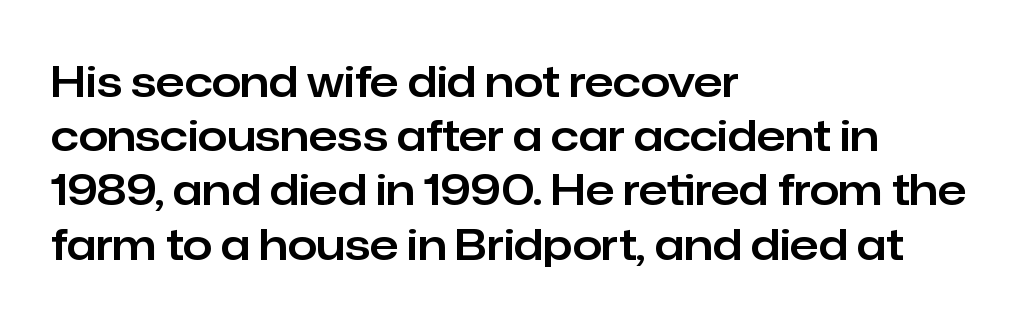
Q: Is the text italic (slanted)? A: No, it is upright.
Q: Is the typeface a serif or a sans-serif typeface? A: Sans-serif.
Q: Is the text underlined? A: No.
Q: How is the paragraph aligned? A: Left-aligned.
Q: Is the spacing between letters normal or unusually wide? A: Normal.
Q: Is the spacing between lines tight, normal or loose? A: Normal.
Q: Width (condensed, normal, or wide)? A: Normal.
Q: Stroke contrast? A: Low.
Q: x-height? A: Medium.
Q: Monospaced? A: No.
